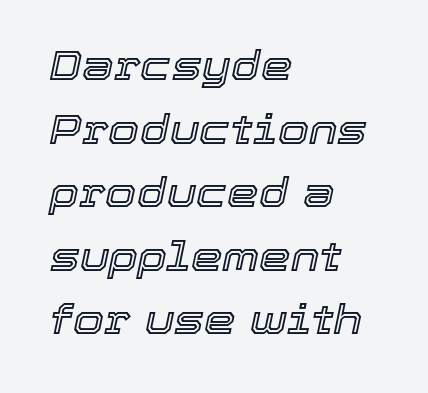
The image shows 40 px text type, italic (leaning right); set left-aligned, normal line spacing (1.59x), normal letter spacing, not underlined; a medium x-height.
